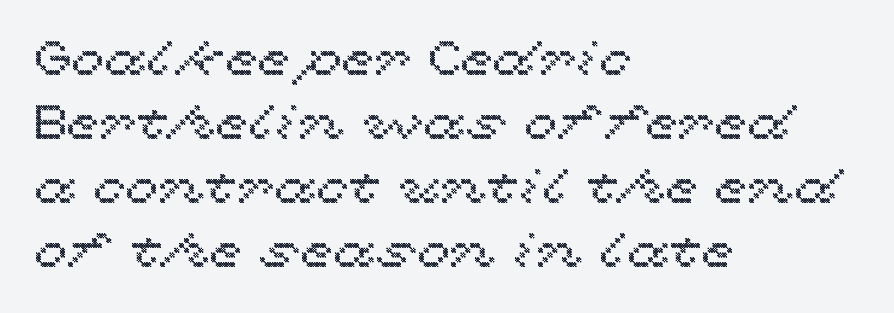
The image shows 48 px wide type; set left-aligned, normal line spacing (1.33x), normal letter spacing, not underlined; a medium x-height.
